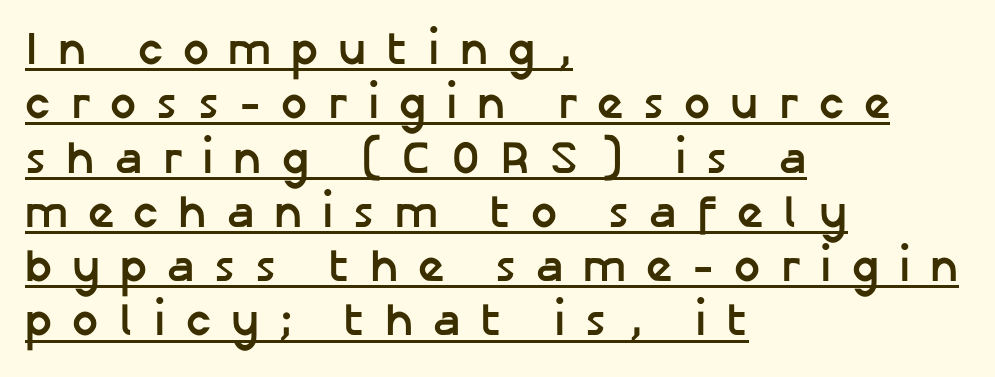
{"serif": "no", "italic": "no", "bold": "yes", "weight": "semibold", "width": "normal", "stroke_contrast": "low", "x_height": "medium", "monospaced": "no", "underline": "yes", "align": "left", "line_spacing_ratio": 1.18, "letter_spacing": "wide", "letter_spacing_em": 0.43, "glyph_px": 46}
